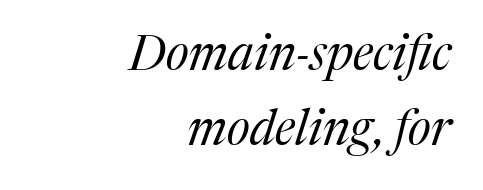
The image shows 49 px regular-weight serif type, italic (leaning right); set right-aligned, normal line spacing (1.54x), normal letter spacing, not underlined; medium stroke contrast and a medium x-height.
